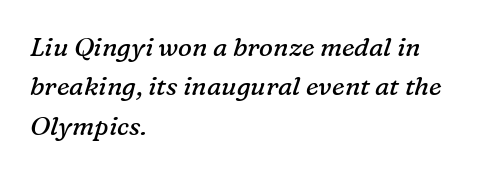
Observe the lean: these are italic letterforms. Nothing heavy about these letters — not bold at all. Each row of text sits above clean, open space. Leading: standard.
